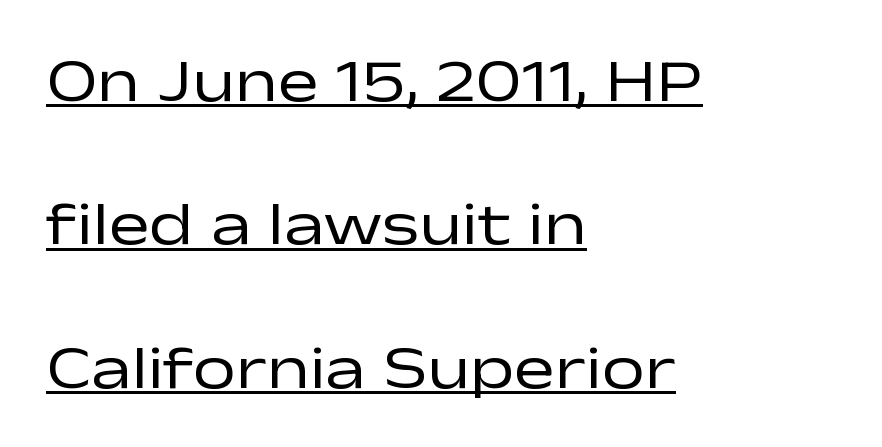
Q: Is the text bold? A: No.
Q: Is the text italic (slanted)? A: No, it is upright.
Q: Is the typeface a serif or a sans-serif typeface? A: Sans-serif.
Q: Is the text underlined? A: Yes.
Q: How is the paragraph aligned? A: Left-aligned.
Q: Is the spacing between letters normal or unusually wide? A: Normal.
Q: Is the spacing between lines tight, normal or loose? A: Loose.
Q: Width (condensed, normal, or wide)? A: Wide.
Q: Stroke contrast? A: Low.
Q: x-height? A: Medium.
Q: Monospaced? A: No.
